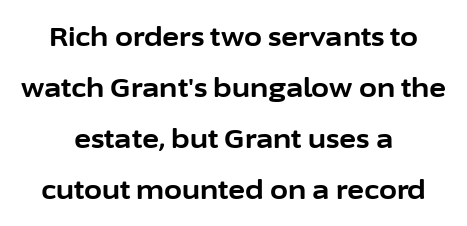
A roman cut, with each character standing at attention. The whitespace from short lines is split evenly between both sides. Just letters on the line, the space beneath them empty. Does the leading feel generous? Absolutely, it's lavish. The font is running at its bold setting. Glyph-to-glyph distance matches everyday printed text.
